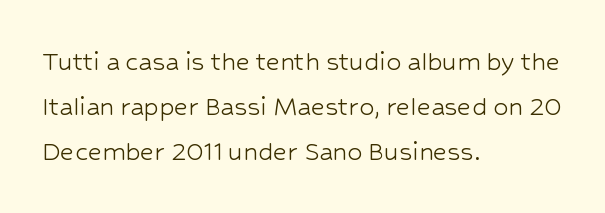
Q: Is the text bold? A: No.
Q: Is the text italic (slanted)? A: No, it is upright.
Q: Is the typeface a serif or a sans-serif typeface? A: Sans-serif.
Q: Is the text underlined? A: No.
Q: How is the paragraph aligned? A: Left-aligned.
Q: Is the spacing between letters normal or unusually wide? A: Normal.
Q: Is the spacing between lines tight, normal or loose? A: Normal.
Q: Width (condensed, normal, or wide)? A: Normal.
Q: Stroke contrast? A: Low.
Q: x-height? A: Medium.
Q: Monospaced? A: No.
